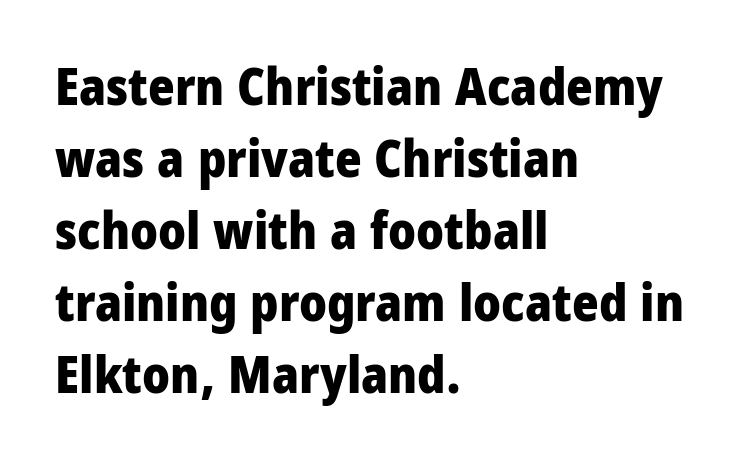
The image shows 51 px heavy, condensed sans-serif type, upright; set left-aligned, normal line spacing (1.41x), normal letter spacing, not underlined; low stroke contrast and a large x-height.
